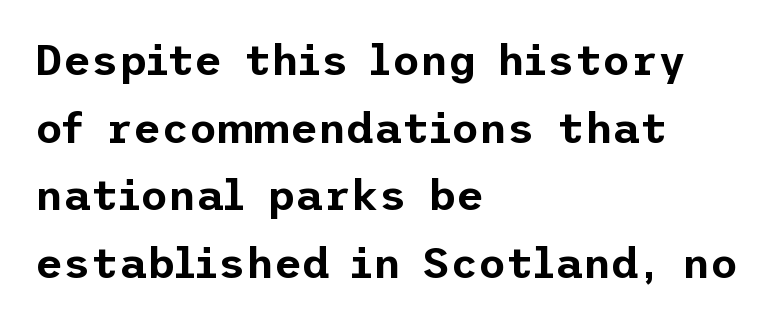
Q: Is the text italic (slanted)? A: No, it is upright.
Q: Is the typeface a serif or a sans-serif typeface? A: Sans-serif.
Q: Is the text underlined? A: No.
Q: How is the paragraph aligned? A: Left-aligned.
Q: Is the spacing between letters normal or unusually wide? A: Normal.
Q: Is the spacing between lines tight, normal or loose? A: Normal.
Q: Width (condensed, normal, or wide)? A: Normal.
Q: Stroke contrast? A: Low.
Q: x-height? A: Medium.
